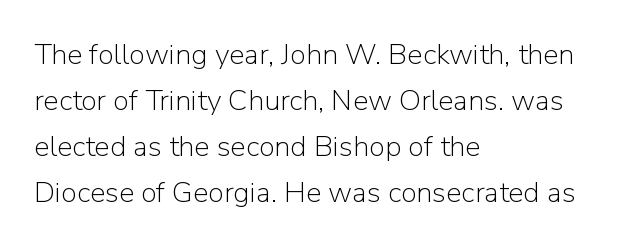
The image shows 29 px light sans-serif type, upright; set left-aligned, normal line spacing (1.59x), normal letter spacing, not underlined; low stroke contrast and a medium x-height.
